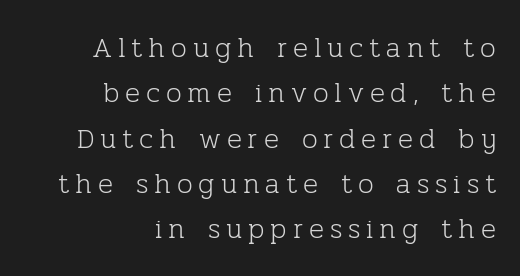
The image shows 28 px light serif type, upright; set right-aligned, normal line spacing (1.62x), unusually wide letter spacing (+0.21 em), not underlined; low stroke contrast and a medium x-height.
